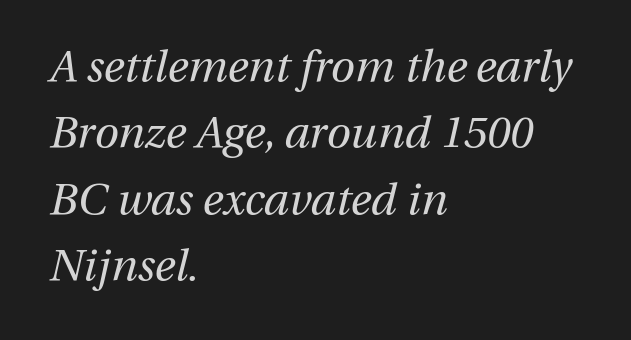
The image shows 44 px regular-weight type, italic (leaning right); set left-aligned, normal line spacing (1.51x), normal letter spacing, not underlined; medium stroke contrast and a medium x-height.
